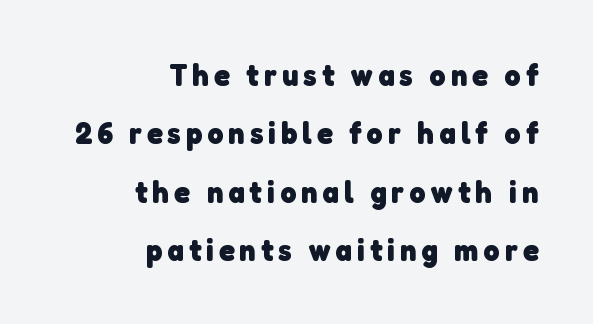
Q: Is the text bold? A: Yes.
Q: Is the typeface a serif or a sans-serif typeface? A: Sans-serif.
Q: Is the text underlined? A: No.
Q: How is the paragraph aligned? A: Right-aligned.
Q: Width (condensed, normal, or wide)? A: Normal.
Q: Stroke contrast? A: Low.
Q: x-height? A: Medium.
Q: Monospaced? A: No.
